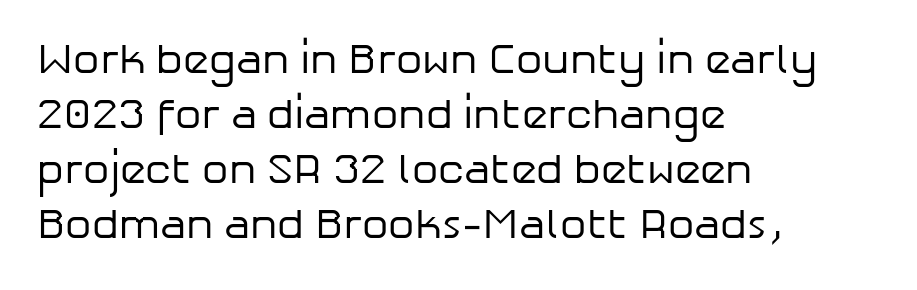
{"serif": "no", "italic": "no", "bold": "no", "weight": "regular", "width": "normal", "stroke_contrast": "low", "x_height": "medium", "monospaced": "no", "underline": "no", "align": "left", "line_spacing": "normal", "line_spacing_ratio": 1.31, "letter_spacing": "normal", "letter_spacing_em": 0.0, "glyph_px": 42}
